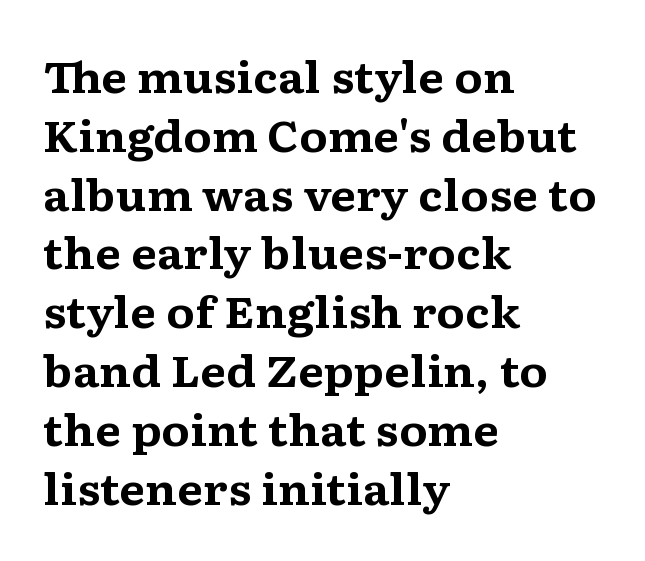
Type style note: has serifs. Does the weight exceed regular? Yes, all the way to bold. Underlining? Definitely not there. Proportional: the letters do not fall into vertical columns.
